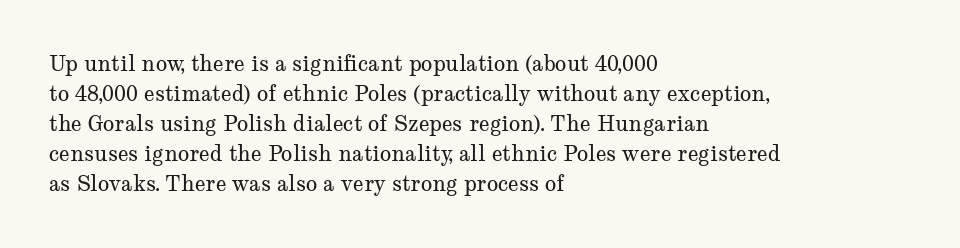
{"italic": "no", "bold": "no", "underline": "no", "align": "left", "line_spacing": "normal", "line_spacing_ratio": 1.43, "letter_spacing": "normal", "letter_spacing_em": 0.0, "glyph_px": 21}
